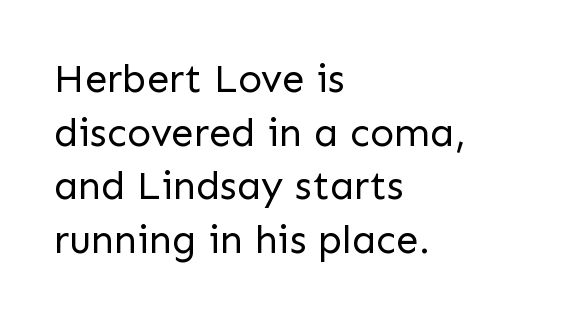
{"serif": "no", "italic": "no", "bold": "no", "weight": "regular", "width": "normal", "stroke_contrast": "low", "x_height": "medium", "monospaced": "no", "underline": "no", "align": "left", "line_spacing": "normal", "line_spacing_ratio": 1.34, "letter_spacing": "normal", "letter_spacing_em": 0.0, "glyph_px": 40}
